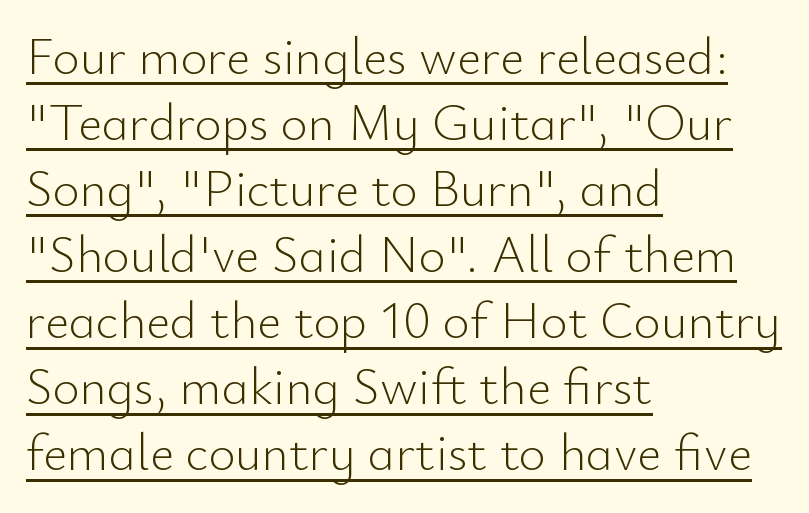
{"serif": "no", "italic": "no", "bold": "no", "weight": "light", "width": "normal", "stroke_contrast": "low", "x_height": "small", "monospaced": "no", "underline": "yes", "align": "left", "line_spacing": "normal", "line_spacing_ratio": 1.27, "letter_spacing": "normal", "letter_spacing_em": 0.0, "glyph_px": 52}
